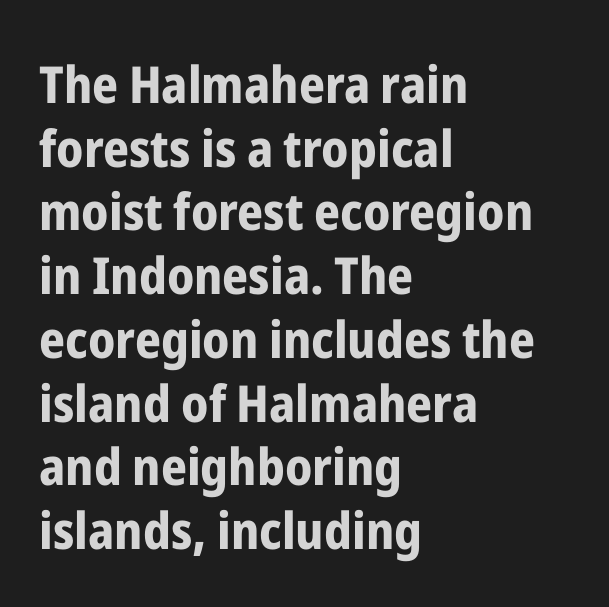
Regarding leading, the lines here are spaced in the standard way. This is sans-serif lettering, the kind often seen on screens and signage. Each row of text sits above clean, open space. A roman cut, with each character standing at attention. Varying glyph widths throughout — classic text-font behaviour. Does the weight exceed regular? Yes, all the way to bold.
